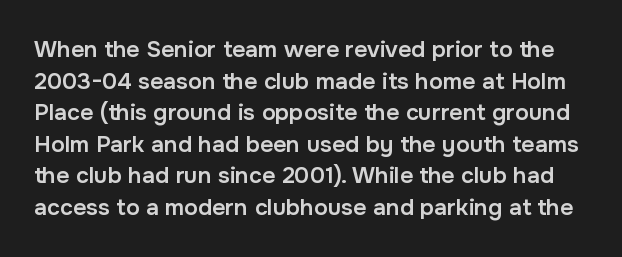
The gaps between neighbouring characters are ordinary and unremarkable. The space beneath each line is pristine and unruled. Weight check: semibold — heavier than regular, not quite bold. Compared with typical paragraphs, the rows here are spaced about the same.
